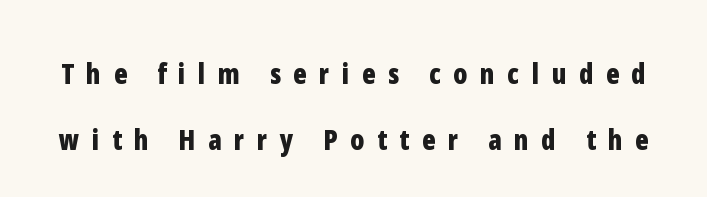
Quick note: not italic, upright. This rendering features lettering with no underline. Glyph-to-glyph distance is far greater than everyday printed text. Thick stems and heavy bowls — unmistakably bold. What kind of face is this? One without serifs — a sans.
